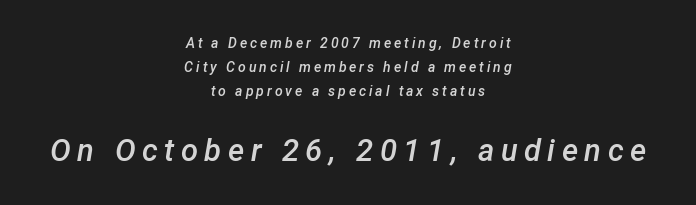
{"italic": "yes", "lean": "right", "slant_degrees": 12, "bold": "semi", "weight": "semibold", "width": "normal", "stroke_contrast": "low", "x_height": "medium", "monospaced": "no", "underline": "no", "align": "center", "line_spacing_ratio": 1.72, "letter_spacing": "wide", "letter_spacing_em": 0.21, "larger_block": "second", "size_ratio": 2.21, "glyph_px": 31}
